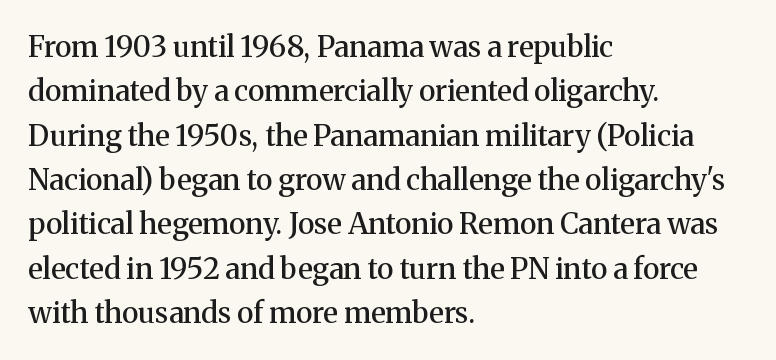
You could not count columns in this text — the font is proportionally spaced. Strokes here are thickened, but only to semibold level. To sum up the face: it has serifs. Standard letterfit; no display-style spreading of the glyphs. This rendering features lettering with no underline.
